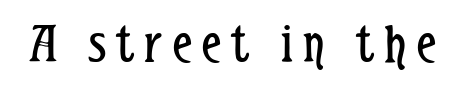
The image shows 56 px regular-weight, condensed sans-serif type, upright; set not underlined; low stroke contrast and a medium x-height.
